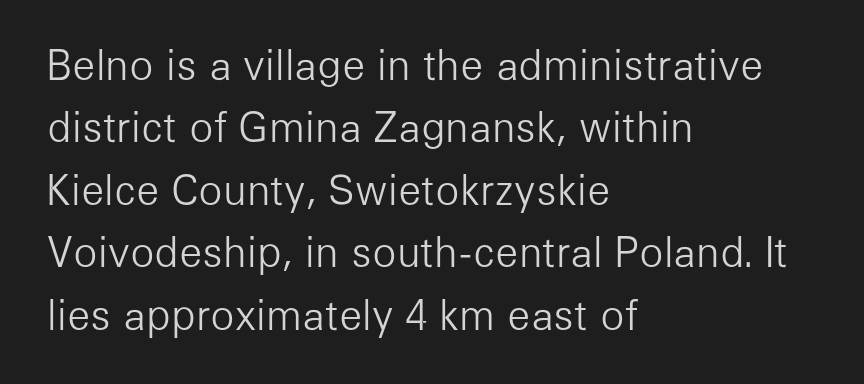
The image shows 40 px light sans-serif type, upright; set left-aligned, normal line spacing (1.56x), normal letter spacing, not underlined; low stroke contrast and a medium x-height.
